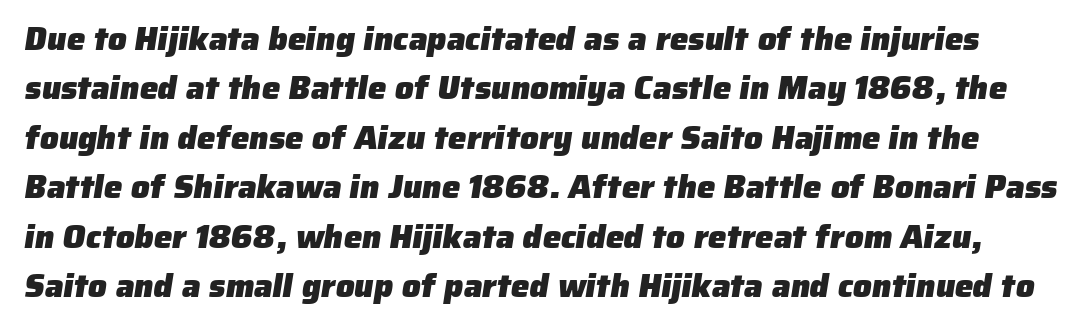
The image shows 33 px heavy sans-serif type; set normal line spacing (1.5x), normal letter spacing, not underlined; low stroke contrast and a medium x-height.
